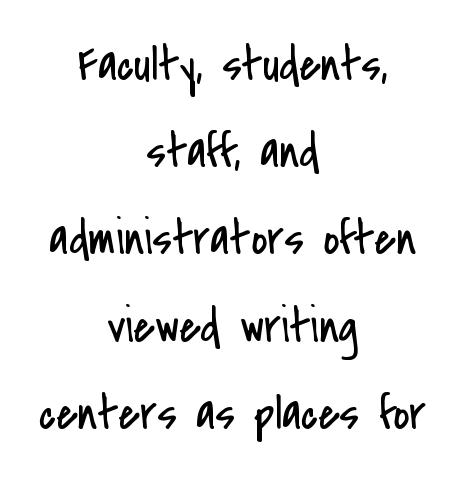
The image shows 49 px regular-weight, condensed sans-serif type, upright; set centered, line spacing 1.78x, normal letter spacing, not underlined; low stroke contrast and a small x-height.
